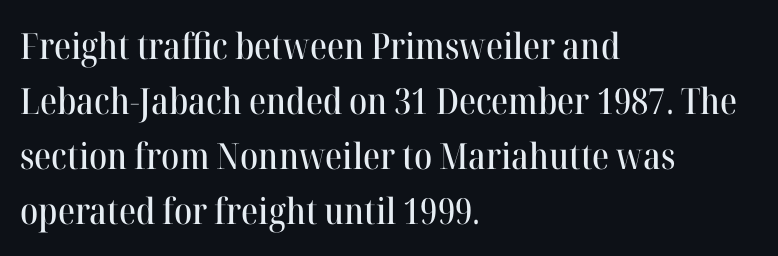
Q: Is the text italic (slanted)? A: No, it is upright.
Q: Is the typeface a serif or a sans-serif typeface? A: Serif.
Q: Is the text underlined? A: No.
Q: How is the paragraph aligned? A: Left-aligned.
Q: Is the spacing between letters normal or unusually wide? A: Normal.
Q: Is the spacing between lines tight, normal or loose? A: Normal.
Q: Width (condensed, normal, or wide)? A: Normal.
Q: Stroke contrast? A: High.
Q: x-height? A: Medium.
Q: Monospaced? A: No.
